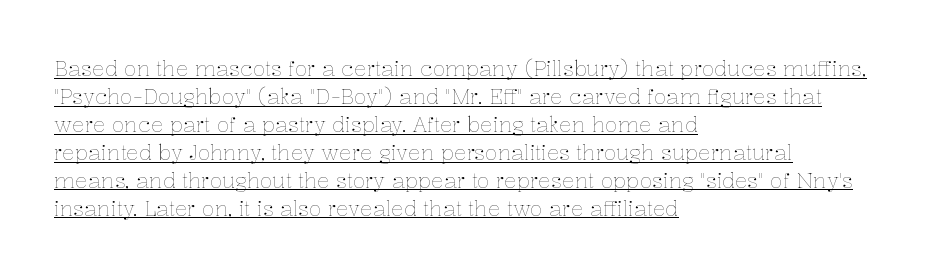
No extra ink here — the face is not bold. The line texture is even and compact thanks to regular tracking. The rendered words wear a rule along their underside. You can tell it's not italic because the verticals are truly vertical. Normally led — the rows are evenly, conventionally spaced.
